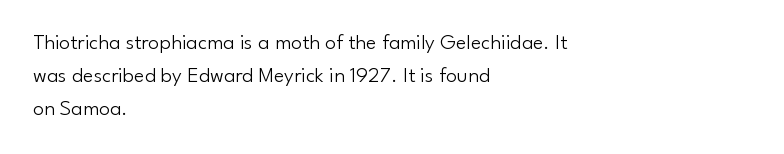
Q: Is the text bold? A: No.
Q: Is the text italic (slanted)? A: No, it is upright.
Q: Is the text underlined? A: No.
Q: How is the paragraph aligned? A: Left-aligned.
Q: Is the spacing between letters normal or unusually wide? A: Normal.
Q: Is the spacing between lines tight, normal or loose? A: Normal.
